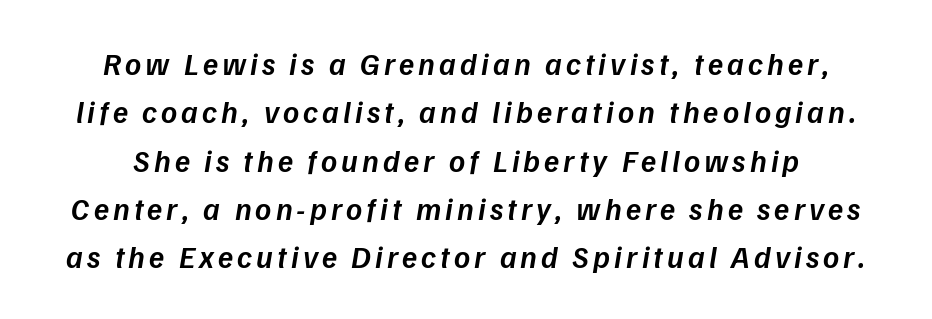
The image shows 31 px semibold type, italic (leaning right); set normal line spacing (1.56x), not underlined; low stroke contrast and a medium x-height.
